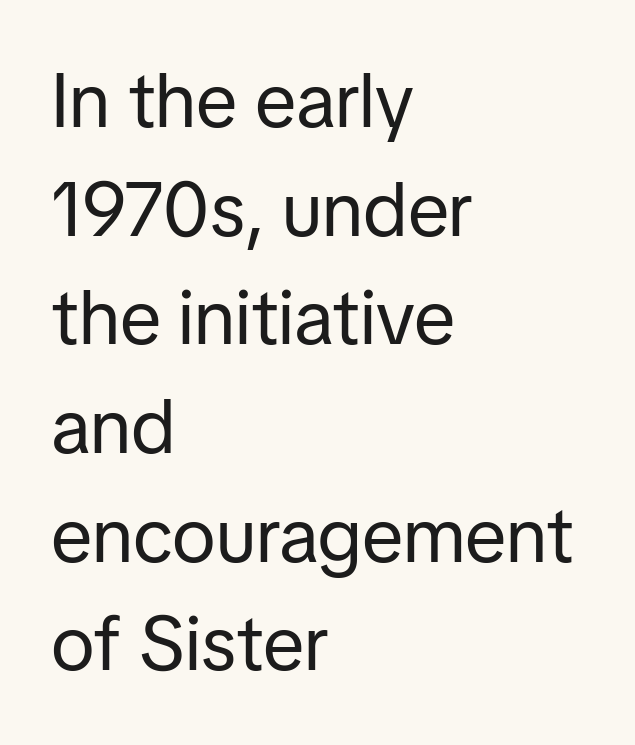
Q: Is the text bold? A: No.
Q: Is the text italic (slanted)? A: No, it is upright.
Q: Is the typeface a serif or a sans-serif typeface? A: Sans-serif.
Q: Is the text underlined? A: No.
Q: How is the paragraph aligned? A: Left-aligned.
Q: Is the spacing between letters normal or unusually wide? A: Normal.
Q: Is the spacing between lines tight, normal or loose? A: Normal.
Q: Width (condensed, normal, or wide)? A: Normal.
Q: Stroke contrast? A: Low.
Q: x-height? A: Medium.
Q: Monospaced? A: No.
